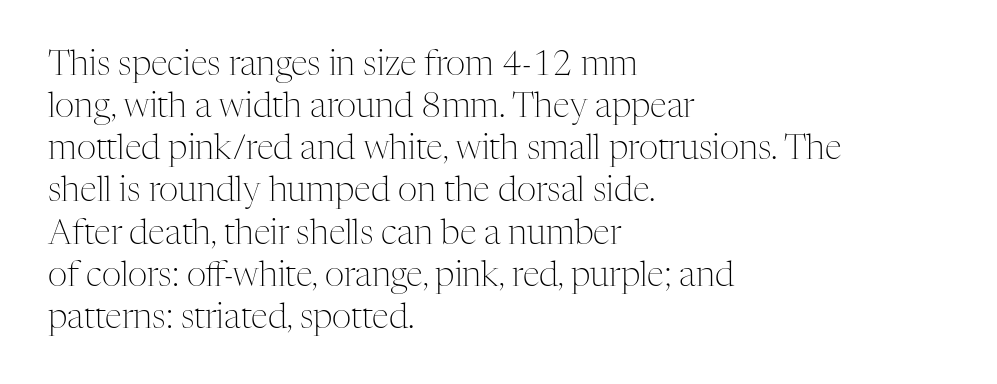
{"serif": "yes", "italic": "no", "bold": "no", "weight": "light", "width": "normal", "stroke_contrast": "medium", "x_height": "medium", "monospaced": "no", "underline": "no", "align": "left", "line_spacing_ratio": 1.24, "letter_spacing": "normal", "letter_spacing_em": 0.0, "glyph_px": 34}
